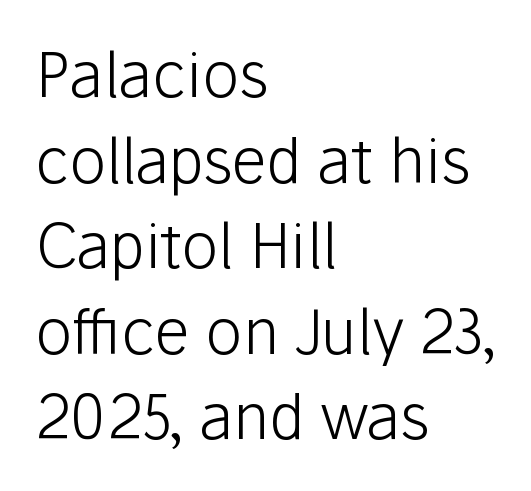
The image shows 62 px light sans-serif type, upright; set left-aligned, normal line spacing (1.38x), normal letter spacing, not underlined; low stroke contrast and a medium x-height.
